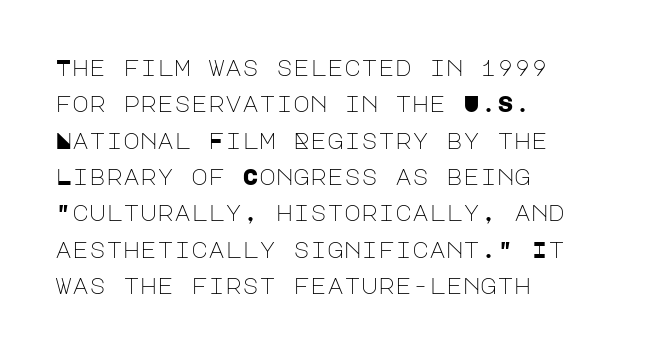
Q: Is the text bold? A: No.
Q: Is the text italic (slanted)? A: No, it is upright.
Q: Is the text underlined? A: No.
Q: How is the paragraph aligned? A: Left-aligned.
Q: Is the spacing between letters normal or unusually wide? A: Normal.
Q: Is the spacing between lines tight, normal or loose? A: Normal.
